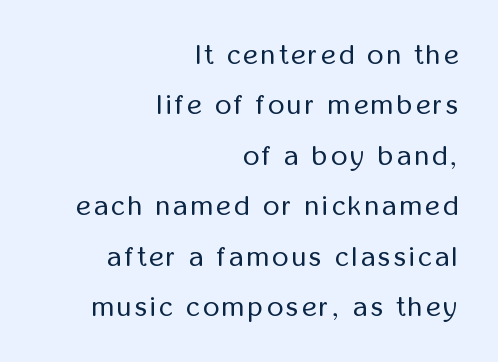
Q: Is the text bold? A: No.
Q: Is the text italic (slanted)? A: No, it is upright.
Q: Is the typeface a serif or a sans-serif typeface? A: Sans-serif.
Q: Is the text underlined? A: No.
Q: How is the paragraph aligned? A: Right-aligned.
Q: Width (condensed, normal, or wide)? A: Condensed.
Q: Stroke contrast? A: Low.
Q: x-height? A: Medium.
Q: Monospaced? A: No.
